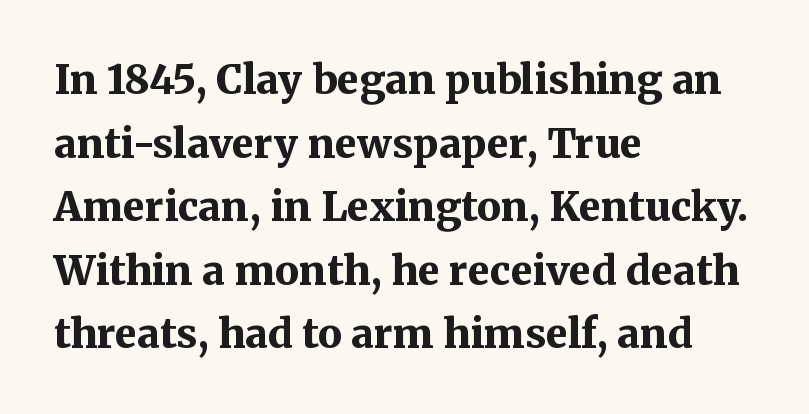
The face used here is proportionally spaced, like ordinary book or web type. The vertical gap from one line to the next is medium. The letterforms sit shoulder to shoulder at normal distance. The compositor pushed each line to the left boundary. Weight check: bold — yes, fully.
